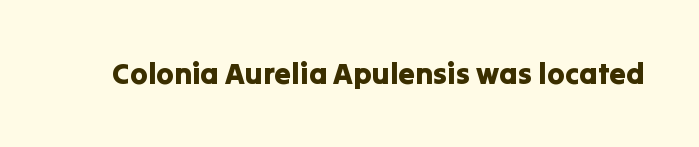
Rendered with straight, roman letterforms. Clear beneath every line of the passage. Short note: letters normally spaced. The letters advance in unequal steps, a hallmark of proportional type.
